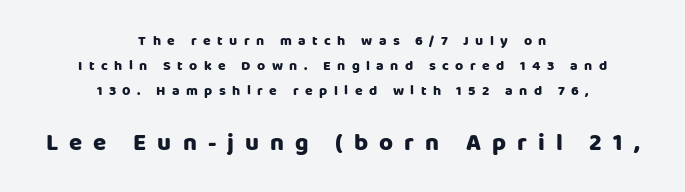
The image shows 24 px bold type, upright; set centered, line spacing 1.78x, unusually wide letter spacing (+0.46 em), not underlined; the second (bottom) block is 1.71x larger.
